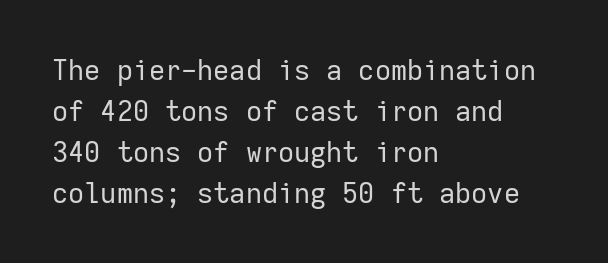
Q: Is the text bold? A: No.
Q: Is the text italic (slanted)? A: No, it is upright.
Q: Is the typeface a serif or a sans-serif typeface? A: Sans-serif.
Q: Is the text underlined? A: No.
Q: How is the paragraph aligned? A: Left-aligned.
Q: Is the spacing between letters normal or unusually wide? A: Normal.
Q: Is the spacing between lines tight, normal or loose? A: Normal.
Q: Width (condensed, normal, or wide)? A: Normal.
Q: Stroke contrast? A: Low.
Q: x-height? A: Medium.
Q: Monospaced? A: Yes.
